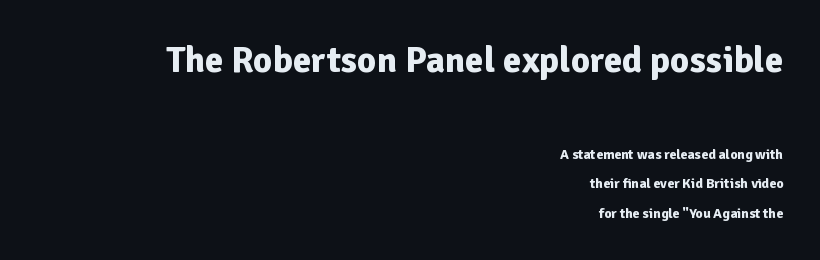
Q: Is the text bold? A: Yes.
Q: Is the text italic (slanted)? A: No, it is upright.
Q: Is the typeface a serif or a sans-serif typeface? A: Sans-serif.
Q: Is the text underlined? A: No.
Q: How is the paragraph aligned? A: Right-aligned.
Q: Is the spacing between letters normal or unusually wide? A: Normal.
Q: Is the spacing between lines tight, normal or loose? A: Loose.
Q: Which block of text is set in a larger size, the first (top) or the second (bottom)? A: The first (top) one.
Q: Width (condensed, normal, or wide)? A: Normal.
Q: Stroke contrast? A: Low.
Q: x-height? A: Medium.
Q: Monospaced? A: No.
